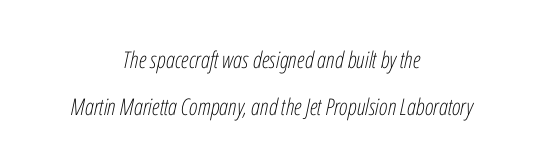
{"italic": "yes", "lean": "right", "slant_degrees": 12, "bold": "no", "underline": "no", "align": "center", "line_spacing": "loose", "line_spacing_ratio": 2.05, "letter_spacing": "normal", "letter_spacing_em": 0.0, "glyph_px": 23}
